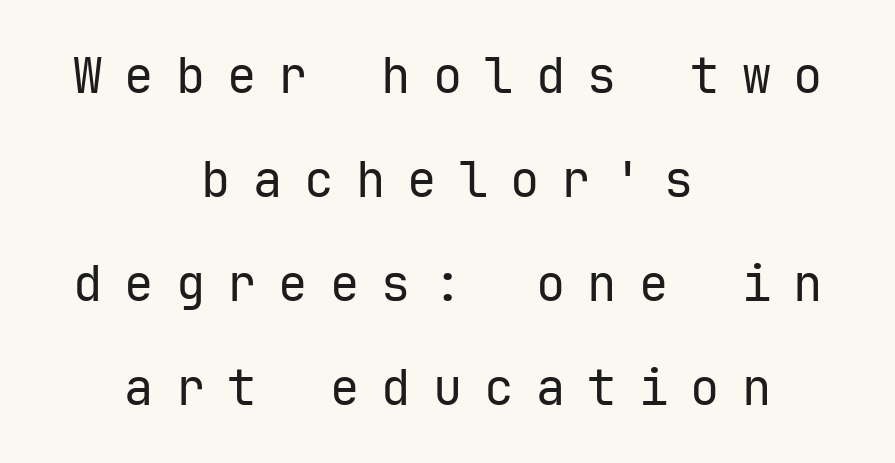
{"serif": "no", "italic": "no", "bold": "no", "weight": "regular", "width": "normal", "stroke_contrast": "low", "x_height": "medium", "monospaced": "yes", "underline": "no", "align": "center", "line_spacing": "loose", "line_spacing_ratio": 2.12, "letter_spacing": "wide", "letter_spacing_em": 0.45, "glyph_px": 49}
